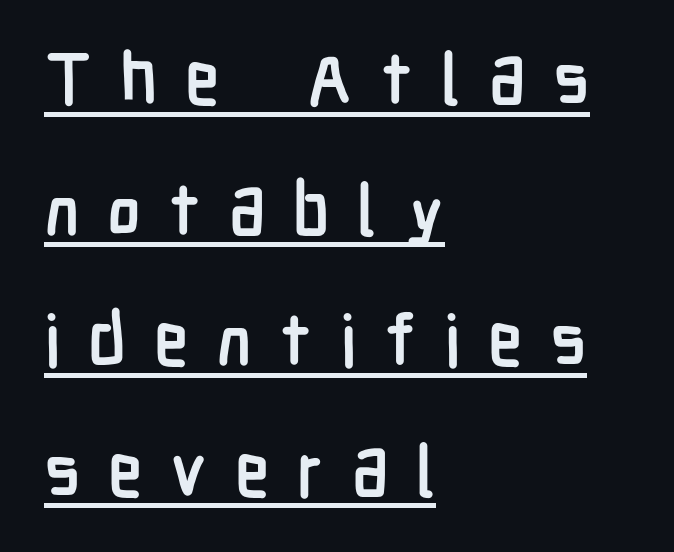
{"serif": "no", "italic": "no", "bold": "yes", "weight": "semibold", "width": "condensed", "stroke_contrast": "low", "x_height": "medium", "monospaced": "no", "underline": "yes", "align": "left", "line_spacing_ratio": 1.84, "letter_spacing": "wide", "letter_spacing_em": 0.39, "glyph_px": 71}
